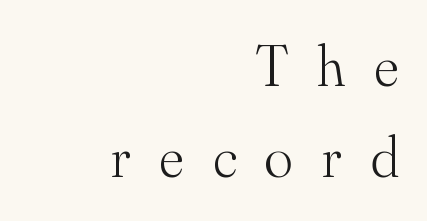
Baseline-to-baseline distance is the conventional proportion of letter height. Letters rest on an invisible, unmarked baseline. Summary of weight: not heavy and not bold. The typeface chosen for these lines features serifs.
